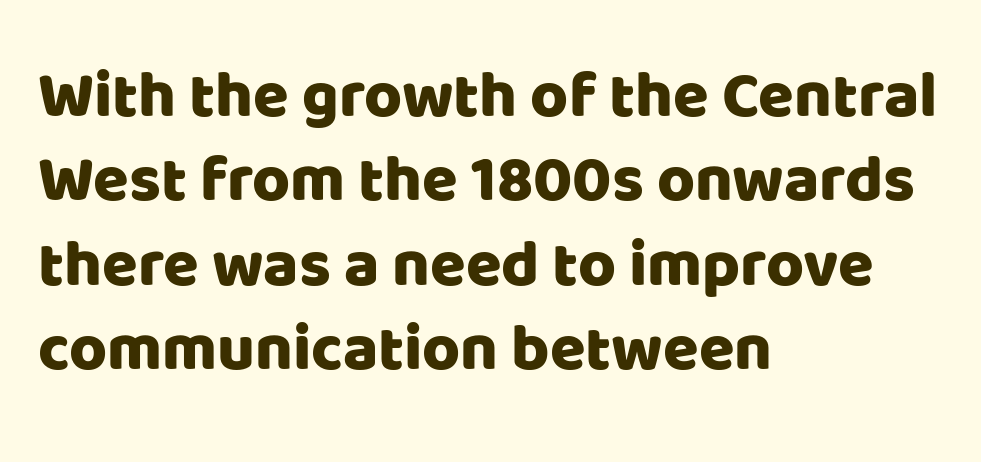
The image shows 65 px sans-serif type, upright; set left-aligned, normal line spacing (1.3x), normal letter spacing, not underlined; low stroke contrast and a large x-height.
